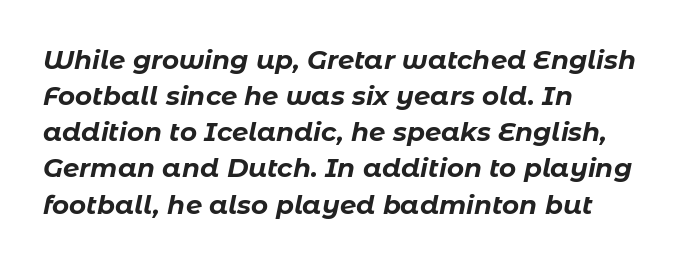
The tracking reads as untouched default to a designer's eye. Is the type bold? Yes — the strokes are clearly thick and heavy. The space beneath each line is pristine and unruled. Notice how the stems are inclined rather than vertical — that's the hallmark of italics.
